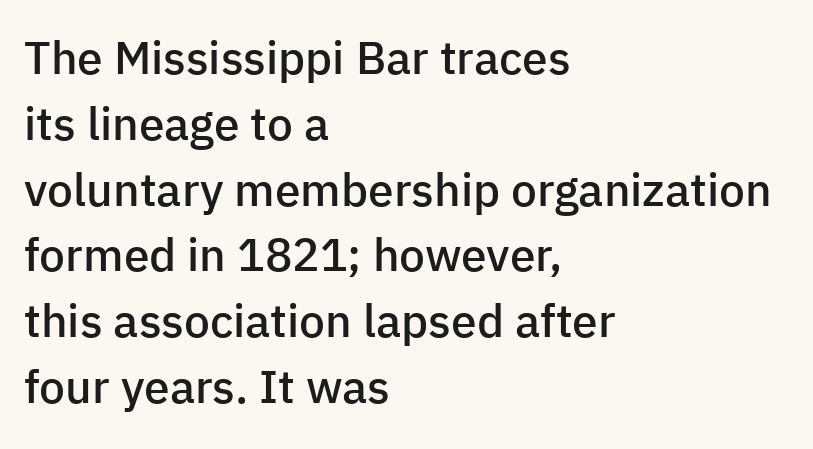
{"serif": "no", "italic": "no", "bold": "semi", "weight": "semibold", "width": "normal", "stroke_contrast": "low", "x_height": "medium", "monospaced": "no", "underline": "no", "align": "left", "line_spacing": "normal", "line_spacing_ratio": 1.43, "letter_spacing": "normal", "letter_spacing_em": 0.0, "glyph_px": 46}
